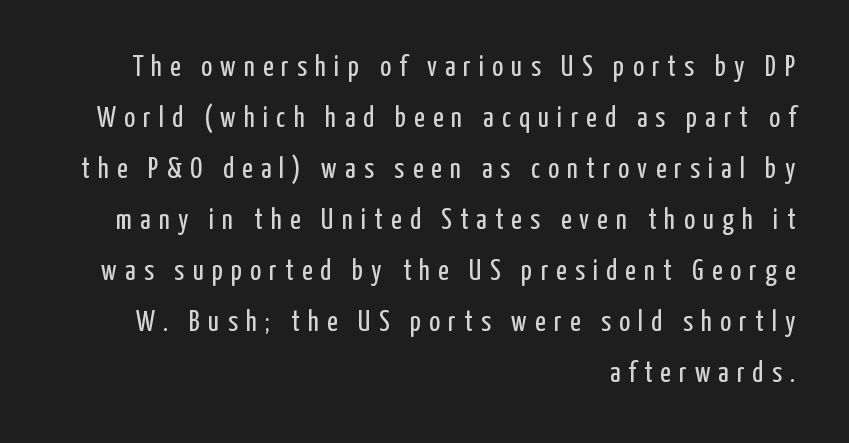
The image shows 29 px regular-weight, condensed sans-serif type, upright; set right-aligned, line spacing 1.76x, unusually wide letter spacing (+0.28 em), not underlined; low stroke contrast and a medium x-height.
